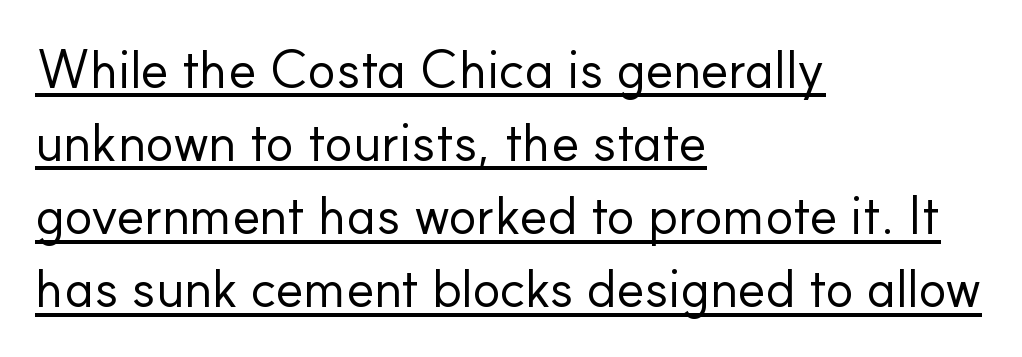
{"serif": "no", "italic": "no", "bold": "no", "weight": "regular", "width": "normal", "stroke_contrast": "low", "x_height": "small", "monospaced": "no", "underline": "yes", "align": "left", "line_spacing": "normal", "line_spacing_ratio": 1.38, "letter_spacing": "normal", "letter_spacing_em": 0.0, "glyph_px": 53}
